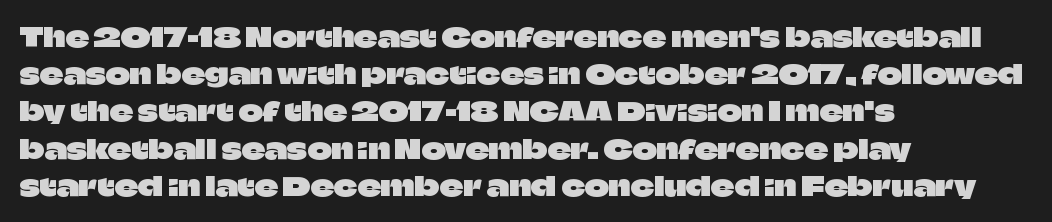
Q: Is the text italic (slanted)? A: No, it is upright.
Q: Is the text underlined? A: No.
Q: How is the paragraph aligned? A: Left-aligned.
Q: Is the spacing between letters normal or unusually wide? A: Normal.
Q: Is the spacing between lines tight, normal or loose? A: Normal.
